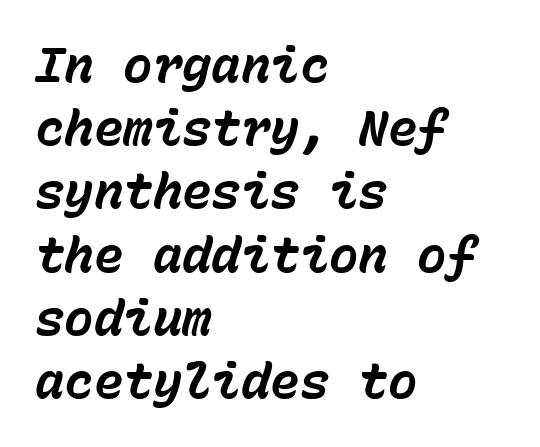
{"italic": "yes", "lean": "right", "slant_degrees": 15, "bold": "yes", "weight": "bold", "width": "normal", "stroke_contrast": "low", "x_height": "medium", "monospaced": "yes", "underline": "no", "align": "left", "line_spacing": "normal", "line_spacing_ratio": 1.29, "letter_spacing": "normal", "letter_spacing_em": 0.0, "glyph_px": 49}
